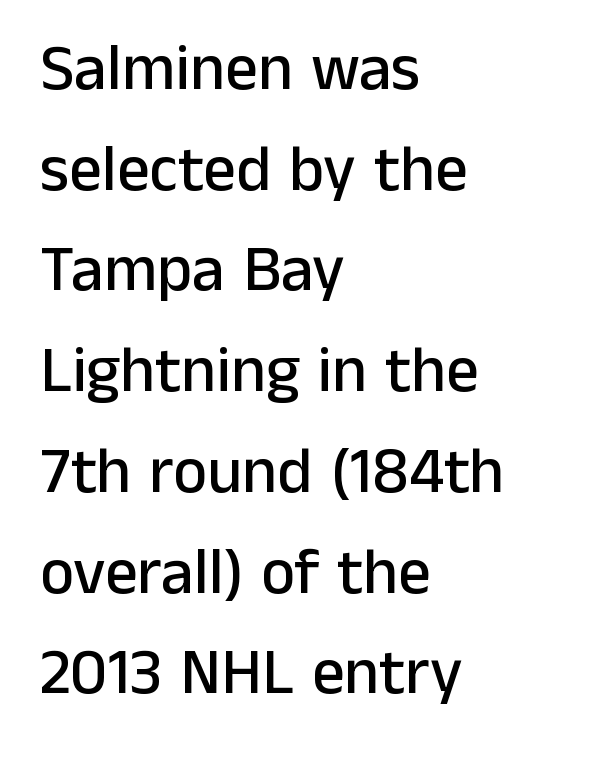
The image shows 65 px sans-serif type, upright; set left-aligned, normal line spacing (1.55x), normal letter spacing, not underlined; low stroke contrast and a medium x-height.
